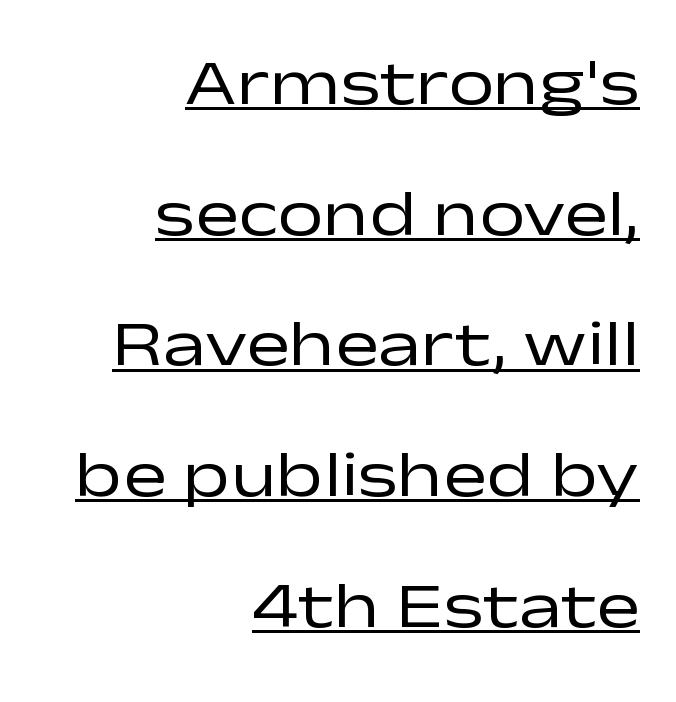
Italic? Not at all — the glyphs are vertical. Notice how a bar underscores the lettering throughout. The lines in this sample share a right terminus and differ only in where they begin. Baseline-to-baseline distance is far greater than the letter height. Weight: in the light-to-regular range. In terms of letterspacing, this is plain default setting.
